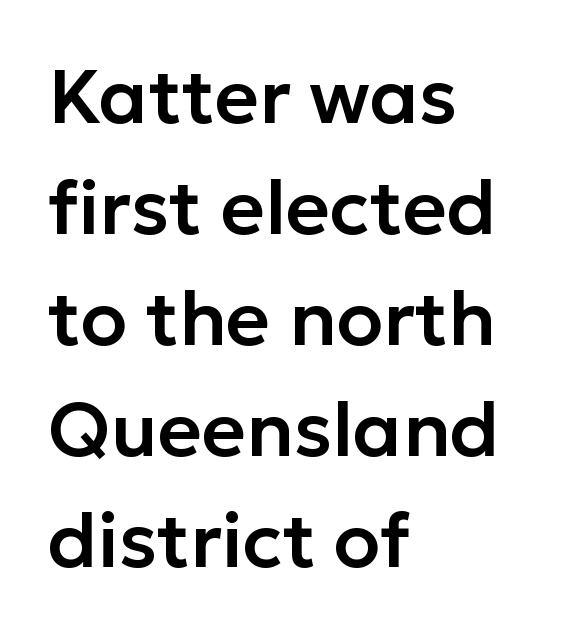
Q: Is the text italic (slanted)? A: No, it is upright.
Q: Is the typeface a serif or a sans-serif typeface? A: Sans-serif.
Q: Is the text underlined? A: No.
Q: How is the paragraph aligned? A: Left-aligned.
Q: Is the spacing between letters normal or unusually wide? A: Normal.
Q: Is the spacing between lines tight, normal or loose? A: Normal.
Q: Width (condensed, normal, or wide)? A: Normal.
Q: Stroke contrast? A: Low.
Q: x-height? A: Medium.
Q: Monospaced? A: No.
